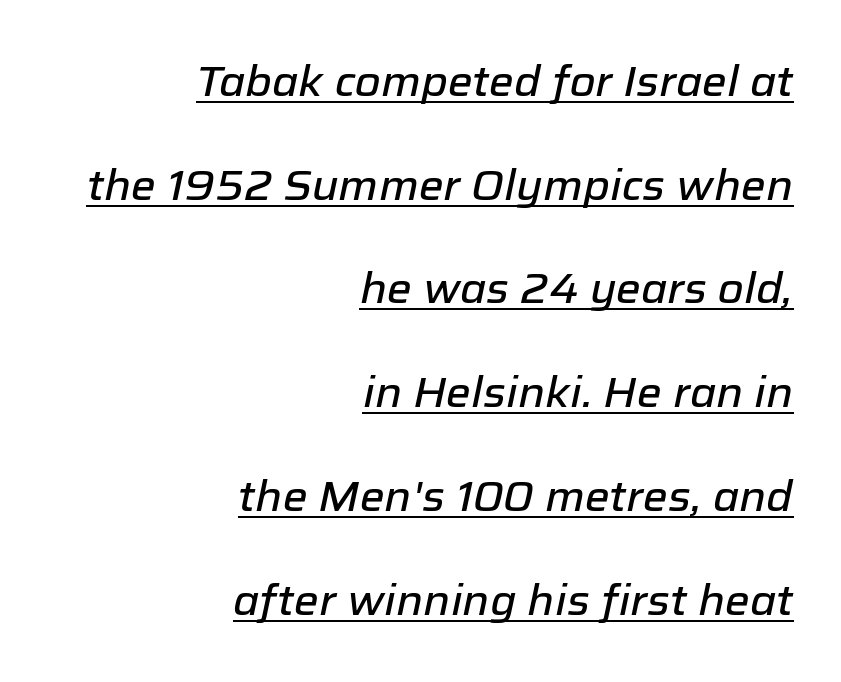
Horizontal alignment here is rightward, an uncommon choice for prose. Style check: oblique. A continuous stroke trails under the words, as in a hyperlink. Spacing verdict: proportional, widths tailored to each character.
